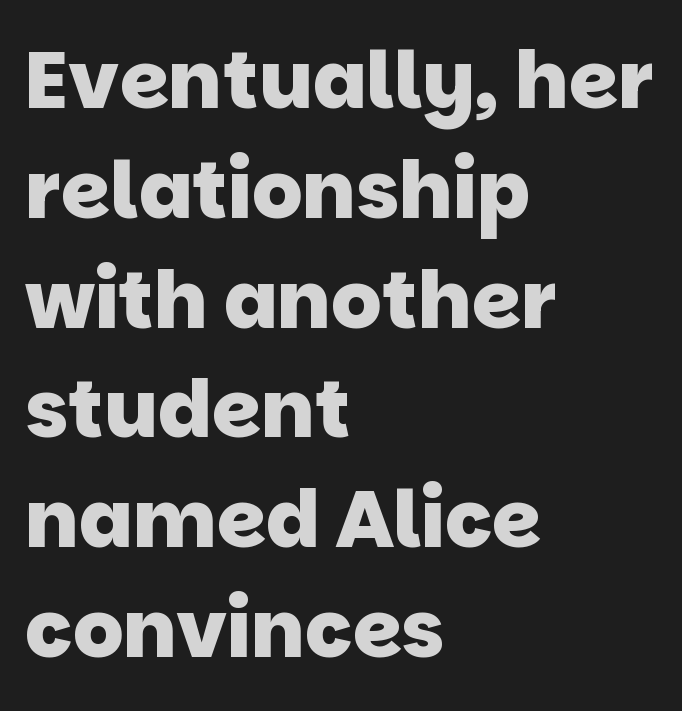
The typesetting leans heavy: a genuine bold. Think of a printed novel: that variable character pitch is what you see here. Classification — sans serif. Underlining? Definitely not there. Spacing between characters is what you'd get straight out of the box.
